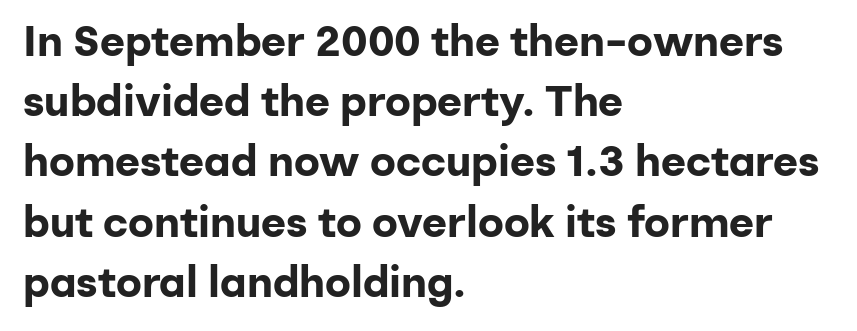
{"serif": "no", "italic": "no", "bold": "yes", "weight": "bold", "width": "normal", "stroke_contrast": "low", "x_height": "medium", "monospaced": "no", "underline": "no", "align": "left", "line_spacing": "normal", "line_spacing_ratio": 1.4, "letter_spacing": "normal", "letter_spacing_em": 0.0, "glyph_px": 43}
